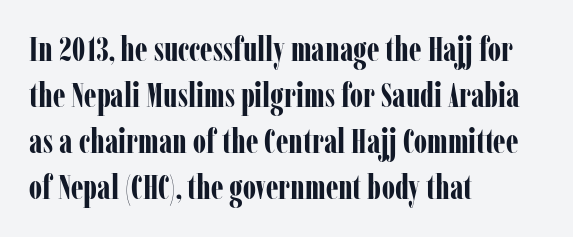
Q: Is the text bold? A: Yes.
Q: Is the text italic (slanted)? A: No, it is upright.
Q: Is the typeface a serif or a sans-serif typeface? A: Serif.
Q: Is the text underlined? A: No.
Q: How is the paragraph aligned? A: Left-aligned.
Q: Is the spacing between letters normal or unusually wide? A: Normal.
Q: Is the spacing between lines tight, normal or loose? A: Normal.
Q: Width (condensed, normal, or wide)? A: Condensed.
Q: Stroke contrast? A: Low.
Q: x-height? A: Medium.
Q: Monospaced? A: No.
